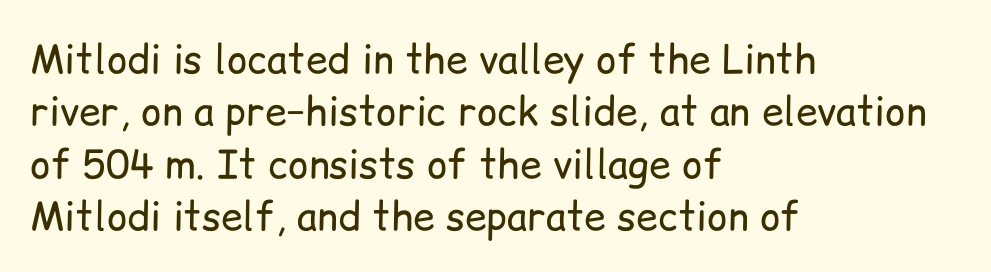
Q: Is the text bold? A: No.
Q: Is the text italic (slanted)? A: No, it is upright.
Q: Is the typeface a serif or a sans-serif typeface? A: Sans-serif.
Q: Is the text underlined? A: No.
Q: How is the paragraph aligned? A: Left-aligned.
Q: Is the spacing between letters normal or unusually wide? A: Normal.
Q: Is the spacing between lines tight, normal or loose? A: Normal.
Q: Width (condensed, normal, or wide)? A: Normal.
Q: Stroke contrast? A: Low.
Q: x-height? A: Medium.
Q: Monospaced? A: No.
